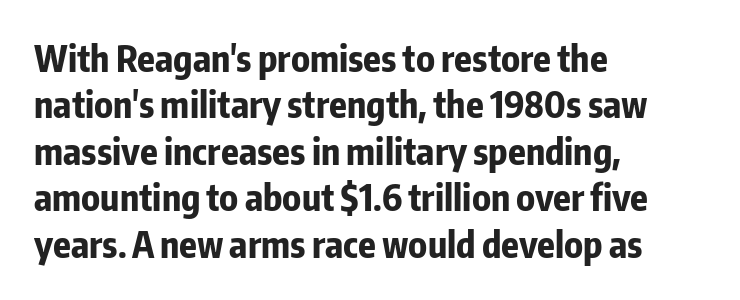
Compared with typical body copy, the letter spacing here is the same. Each row of text sits above clean, open space. The designer went with a sans here, leaving each stem footless. Think of a printed novel: that variable character pitch is what you see here.
